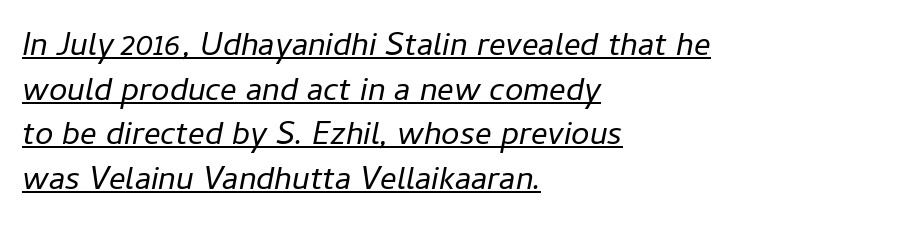
Quick note: interline space is typical. Stems here are at most as thick as an everyday book face. In CSS terms this would be text-align: left. Check the space under the baseline: a stroke is drawn there. Varying glyph widths throughout — classic text-font behaviour.
